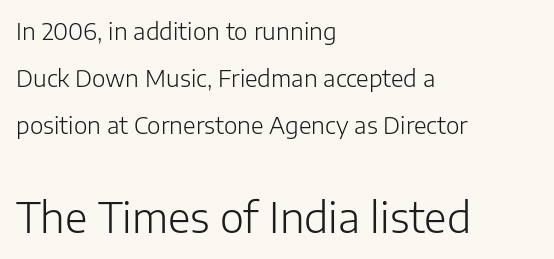
{"serif": "no", "italic": "no", "bold": "no", "weight": "light", "width": "normal", "stroke_contrast": "low", "x_height": "medium", "monospaced": "no", "underline": "no", "align": "left", "line_spacing": "loose", "line_spacing_ratio": 2.04, "letter_spacing": "normal", "letter_spacing_em": 0.0, "larger_block": "second", "size_ratio": 1.78, "glyph_px": 41}
